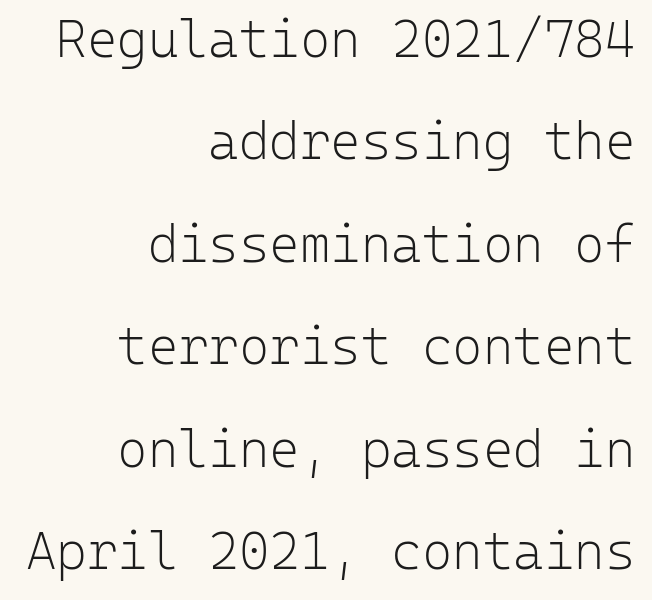
Q: Is the text bold? A: No.
Q: Is the text italic (slanted)? A: No, it is upright.
Q: Is the typeface a serif or a sans-serif typeface? A: Sans-serif.
Q: Is the text underlined? A: No.
Q: How is the paragraph aligned? A: Right-aligned.
Q: Is the spacing between letters normal or unusually wide? A: Normal.
Q: Is the spacing between lines tight, normal or loose? A: Loose.
Q: Width (condensed, normal, or wide)? A: Normal.
Q: Stroke contrast? A: Low.
Q: x-height? A: Medium.
Q: Monospaced? A: Yes.
